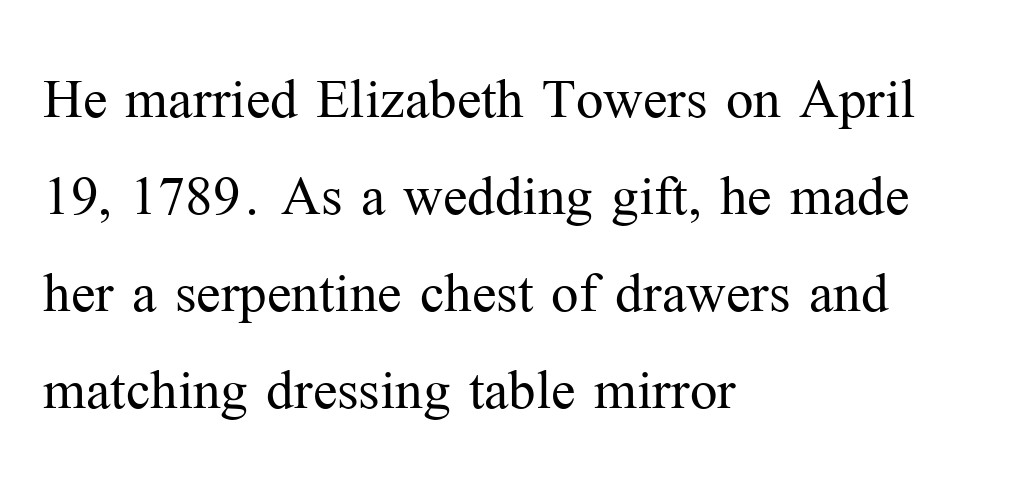
{"serif": "yes", "italic": "no", "bold": "no", "weight": "light", "width": "normal", "stroke_contrast": "medium", "x_height": "medium", "monospaced": "no", "underline": "no", "align": "left", "line_spacing": "normal", "line_spacing_ratio": 1.33, "letter_spacing": "normal", "letter_spacing_em": 0.0, "glyph_px": 73}
